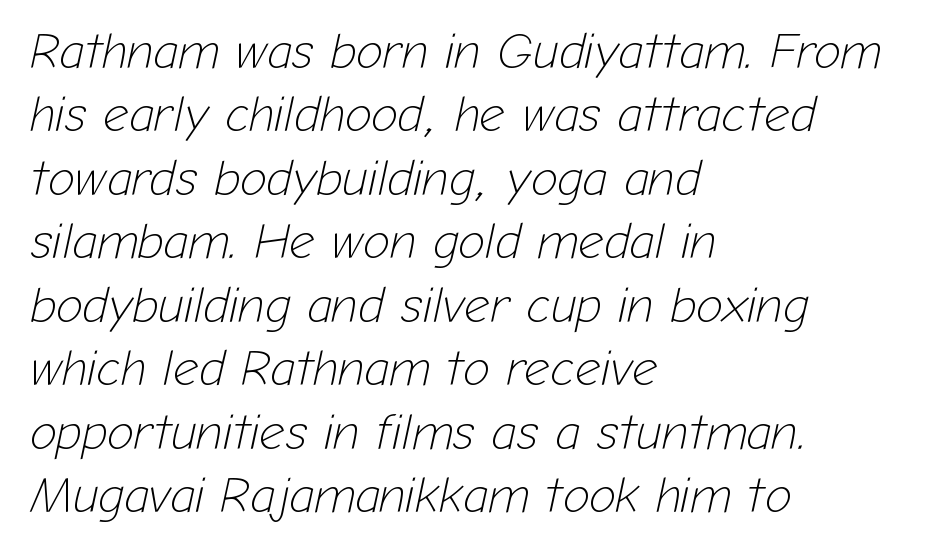
{"italic": "yes", "lean": "right", "slant_degrees": 12, "bold": "no", "weight": "light", "width": "normal", "stroke_contrast": "low", "x_height": "medium", "monospaced": "no", "underline": "no", "align": "left", "line_spacing": "normal", "line_spacing_ratio": 1.27, "letter_spacing": "normal", "letter_spacing_em": 0.0, "glyph_px": 50}
